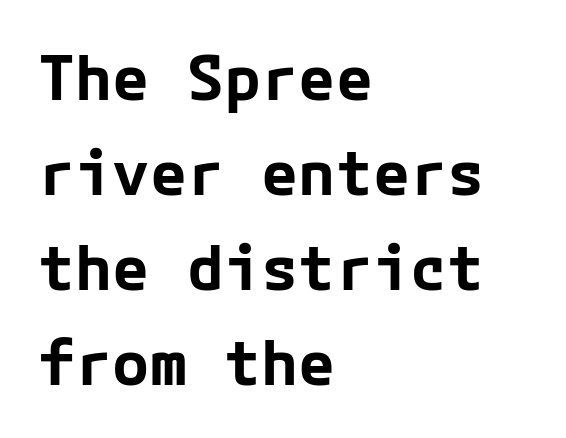
Visually the block forms a straight wall on the left and a jagged coastline on the right. The passage shown is not underscored anywhere. Nothing sits at the stroke ends, so this counts as sans-serif. Stroke thickness is high; the sample reads as a true bold. Notice how the stems are strictly vertical — no italics here.
